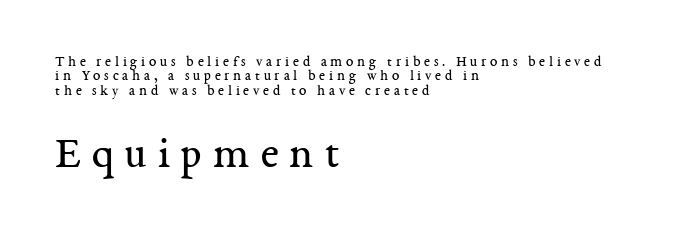
The image shows 45 px regular-weight serif type, upright; set left-aligned, tight line spacing (0.96x), unusually wide letter spacing (+0.25 em), not underlined; the second (bottom) block is 3.0x larger; medium stroke contrast and a medium x-height.
